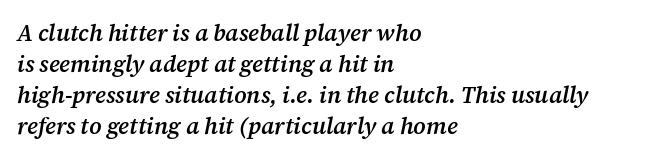
The image shows 23 px text type, italic (leaning right); set left-aligned, normal line spacing (1.35x), normal letter spacing, not underlined.
